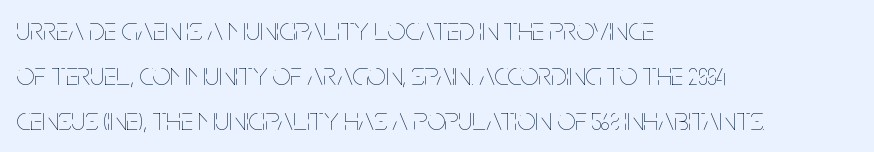
{"italic": "no", "bold": "no", "weight": "thin", "width": "condensed", "stroke_contrast": "low", "x_height": "large", "monospaced": "no", "underline": "no", "align": "left", "line_spacing": "normal", "line_spacing_ratio": 1.41, "letter_spacing": "normal", "letter_spacing_em": 0.0, "glyph_px": 32}
